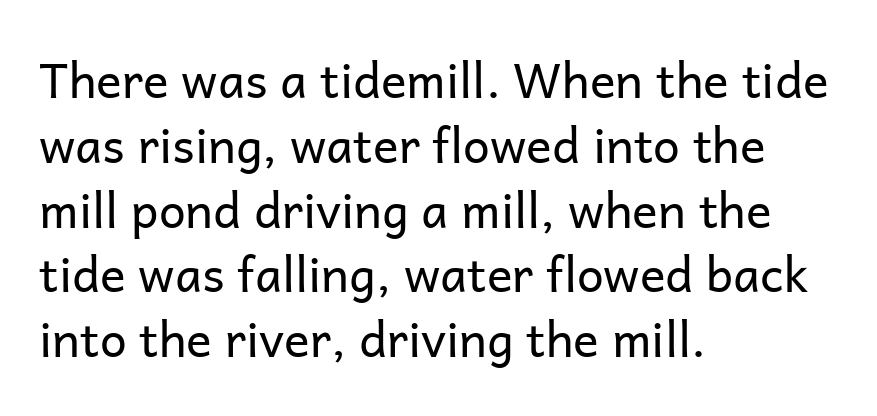
The image shows 48 px regular-weight sans-serif type, upright; set left-aligned, normal line spacing (1.35x), normal letter spacing, not underlined; low stroke contrast and a medium x-height.
